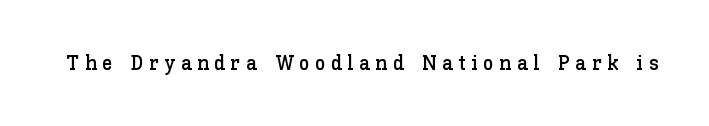
Q: Is the text italic (slanted)? A: No, it is upright.
Q: Is the text underlined? A: No.
Q: Is the spacing between letters normal or unusually wide? A: Unusually wide.
